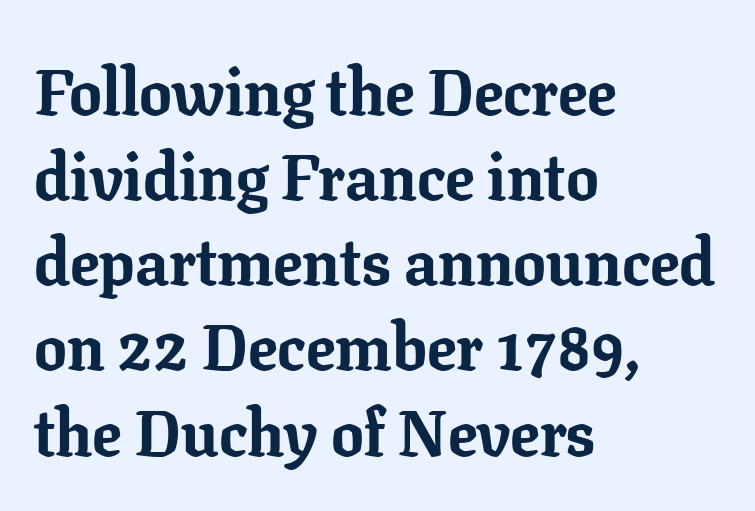
The image shows 65 px bold serif type, upright; set left-aligned, normal line spacing (1.31x), normal letter spacing, not underlined; low stroke contrast and a medium x-height.
